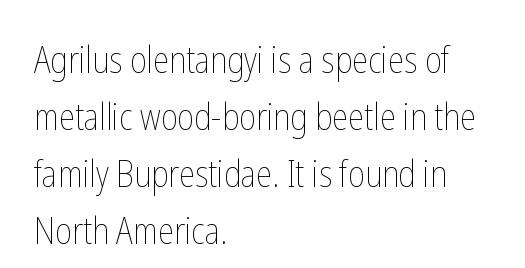
Q: Is the text bold? A: No.
Q: Is the text italic (slanted)? A: No, it is upright.
Q: Is the text underlined? A: No.
Q: How is the paragraph aligned? A: Left-aligned.
Q: Is the spacing between letters normal or unusually wide? A: Normal.
Q: Is the spacing between lines tight, normal or loose? A: Normal.
Q: Width (condensed, normal, or wide)? A: Condensed.
Q: Stroke contrast? A: Low.
Q: x-height? A: Medium.
Q: Monospaced? A: No.
